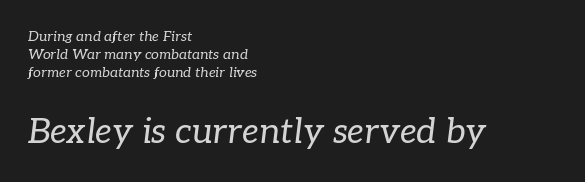
Q: Is the text bold? A: No.
Q: Is the text italic (slanted)? A: Yes, it leans right by about 7 degrees.
Q: Is the typeface a serif or a sans-serif typeface? A: Serif.
Q: Is the text underlined? A: No.
Q: How is the paragraph aligned? A: Left-aligned.
Q: Is the spacing between letters normal or unusually wide? A: Normal.
Q: Is the spacing between lines tight, normal or loose? A: Normal.
Q: Which block of text is set in a larger size, the first (top) or the second (bottom)? A: The second (bottom) one.
Q: Width (condensed, normal, or wide)? A: Normal.
Q: Stroke contrast? A: Low.
Q: x-height? A: Medium.
Q: Monospaced? A: No.
